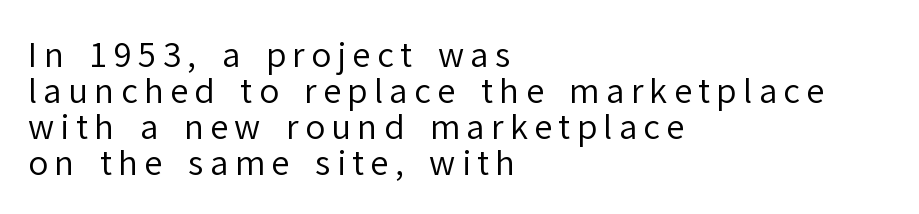
{"serif": "no", "italic": "no", "bold": "no", "weight": "regular", "width": "normal", "stroke_contrast": "low", "x_height": "medium", "monospaced": "no", "underline": "no", "align": "left", "line_spacing": "tight", "line_spacing_ratio": 1.09, "glyph_px": 33}
